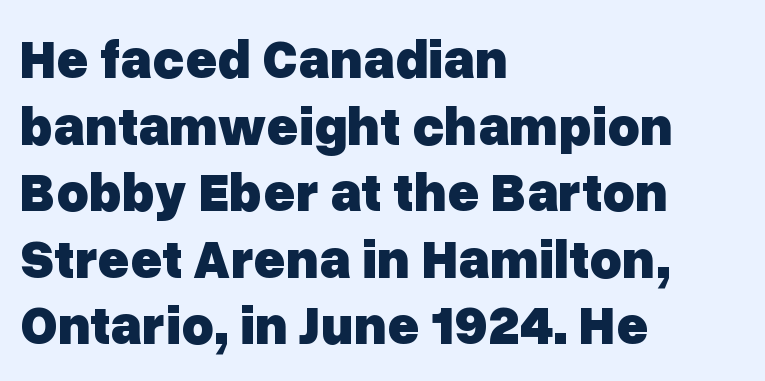
The image shows 55 px heavy sans-serif type, upright; set left-aligned, line spacing 1.21x, normal letter spacing, not underlined; low stroke contrast and a medium x-height.
